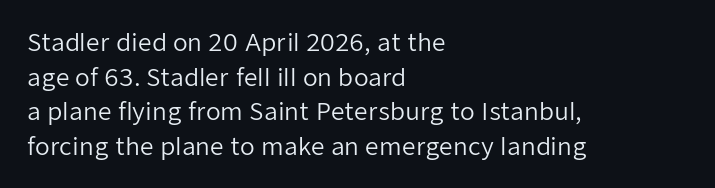
The image shows 24 px text type, upright; set left-aligned, normal line spacing (1.44x), normal letter spacing, not underlined.
